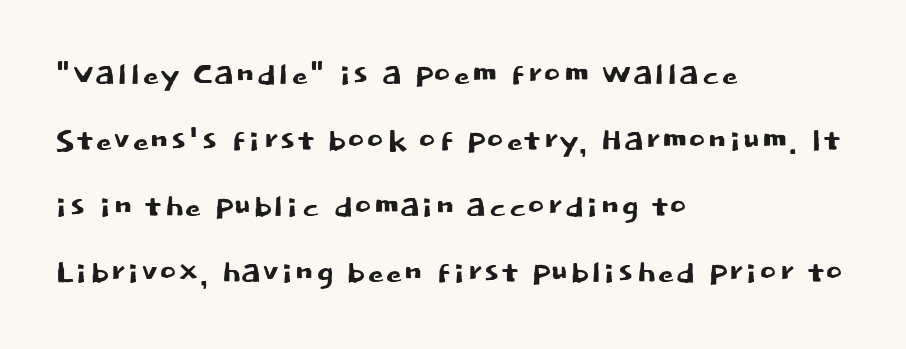
Q: Is the text italic (slanted)? A: No, it is upright.
Q: Is the typeface a serif or a sans-serif typeface? A: Sans-serif.
Q: Is the text underlined? A: No.
Q: How is the paragraph aligned? A: Left-aligned.
Q: Is the spacing between letters normal or unusually wide? A: Normal.
Q: Is the spacing between lines tight, normal or loose? A: Normal.
Q: Width (condensed, normal, or wide)? A: Normal.
Q: Stroke contrast? A: Low.
Q: x-height? A: Large.
Q: Monospaced? A: No.
